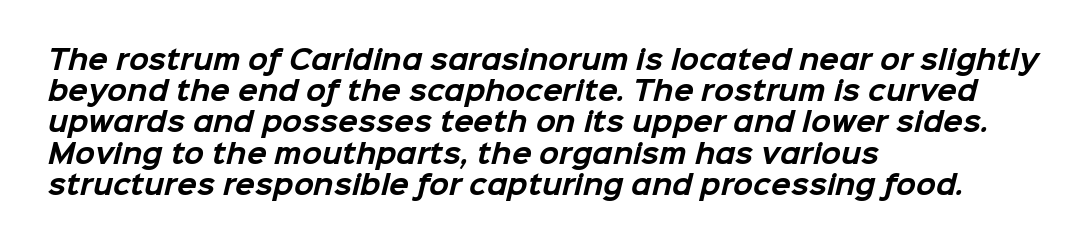
The image shows 26 px bold type; set left-aligned, line spacing 1.2x, normal letter spacing, not underlined.
